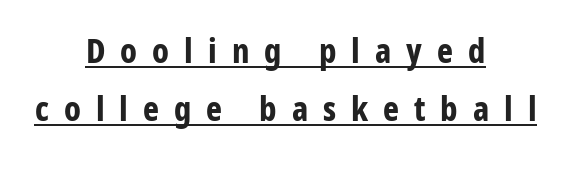
The image shows 34 px bold, condensed sans-serif type, upright; set centered, normal line spacing (1.7x), unusually wide letter spacing (+0.44 em), underlined; low stroke contrast and a medium x-height.
